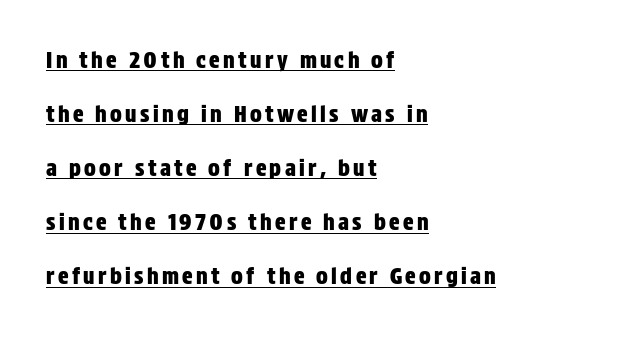
{"italic": "no", "underline": "yes", "align": "left", "line_spacing": "loose", "line_spacing_ratio": 2.46, "glyph_px": 22}
